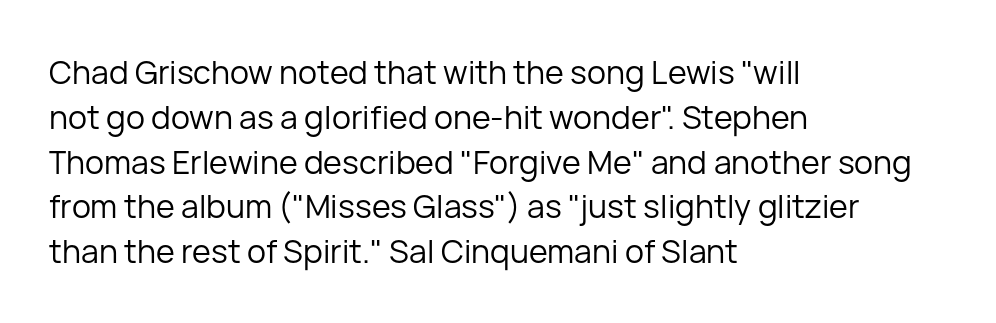
{"serif": "no", "italic": "no", "bold": "no", "weight": "regular", "width": "normal", "stroke_contrast": "low", "x_height": "medium", "monospaced": "no", "underline": "no", "align": "left", "line_spacing": "normal", "line_spacing_ratio": 1.4, "letter_spacing": "normal", "letter_spacing_em": 0.0, "glyph_px": 32}
